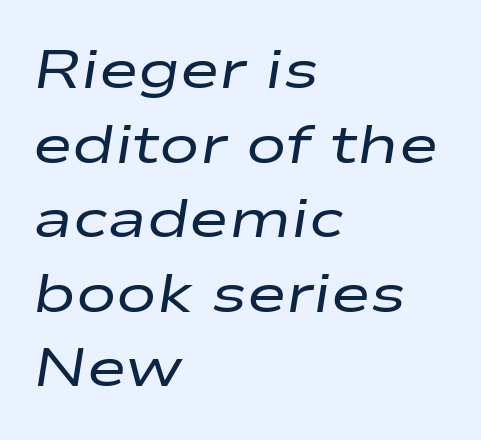
Q: Is the text bold? A: No.
Q: Is the text italic (slanted)? A: Yes, it leans right by about 9 degrees.
Q: Is the text underlined? A: No.
Q: How is the paragraph aligned? A: Left-aligned.
Q: Is the spacing between letters normal or unusually wide? A: Normal.
Q: Is the spacing between lines tight, normal or loose? A: Normal.
Q: Width (condensed, normal, or wide)? A: Wide.
Q: Stroke contrast? A: Low.
Q: x-height? A: Medium.
Q: Monospaced? A: No.
